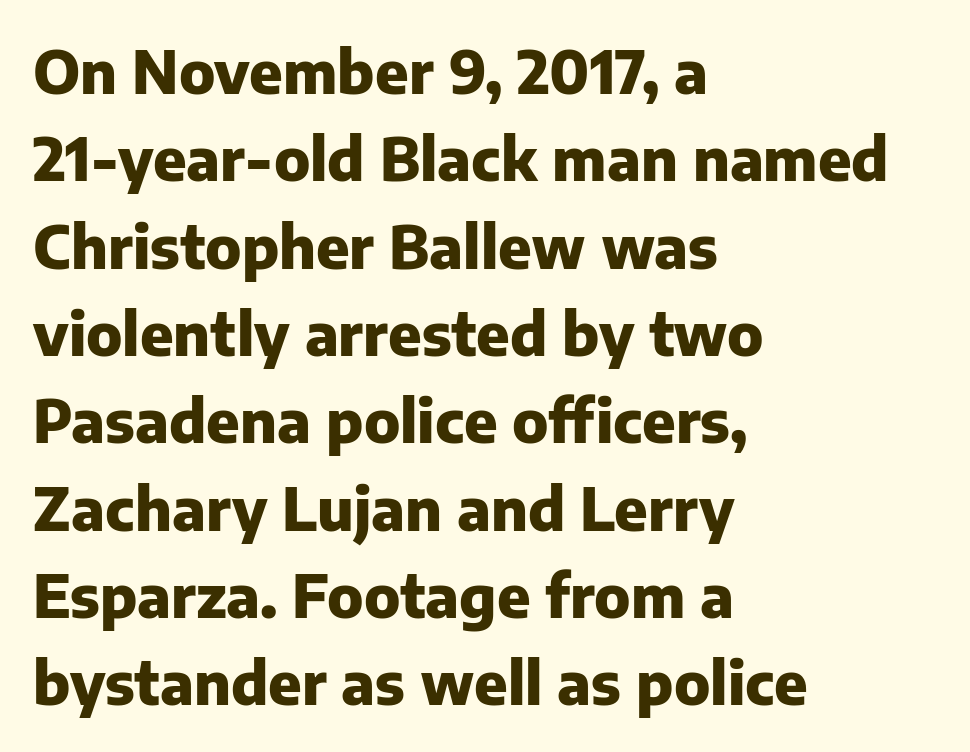
Q: Is the text bold? A: Yes.
Q: Is the text italic (slanted)? A: No, it is upright.
Q: Is the typeface a serif or a sans-serif typeface? A: Sans-serif.
Q: Is the text underlined? A: No.
Q: How is the paragraph aligned? A: Left-aligned.
Q: Is the spacing between letters normal or unusually wide? A: Normal.
Q: Is the spacing between lines tight, normal or loose? A: Normal.
Q: Width (condensed, normal, or wide)? A: Normal.
Q: Stroke contrast? A: Low.
Q: x-height? A: Medium.
Q: Monospaced? A: No.
